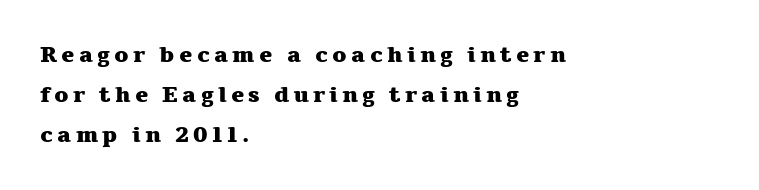
Q: Is the text bold? A: Yes.
Q: Is the text italic (slanted)? A: No, it is upright.
Q: Is the text underlined? A: No.
Q: How is the paragraph aligned? A: Left-aligned.
